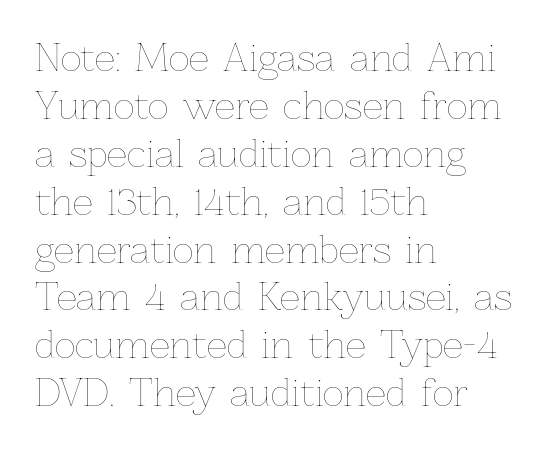
This sample uses an upright cut, with every glyph sitting square on the baseline. Each stroke keeps to a modest, everyday thickness or less. If you measured baseline to baseline, you'd find a middling distance. The passage is arranged the way most books set body copy — flush left. The passage shown has conventional tracking throughout.
